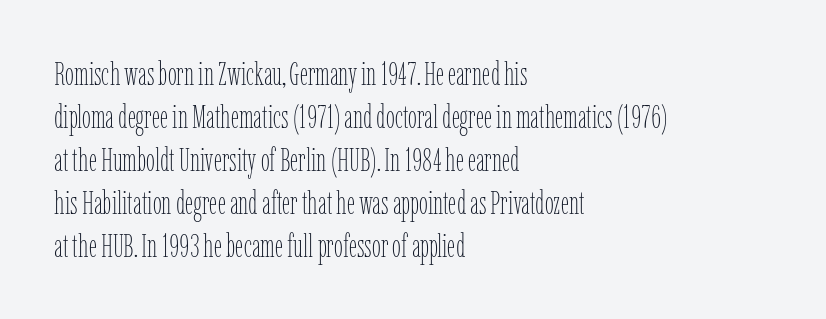
Q: Is the text bold? A: No.
Q: Is the text italic (slanted)? A: No, it is upright.
Q: Is the text underlined? A: No.
Q: How is the paragraph aligned? A: Left-aligned.
Q: Is the spacing between letters normal or unusually wide? A: Normal.
Q: Is the spacing between lines tight, normal or loose? A: Normal.
Q: Width (condensed, normal, or wide)? A: Condensed.
Q: Stroke contrast? A: Low.
Q: x-height? A: Medium.
Q: Monospaced? A: No.
